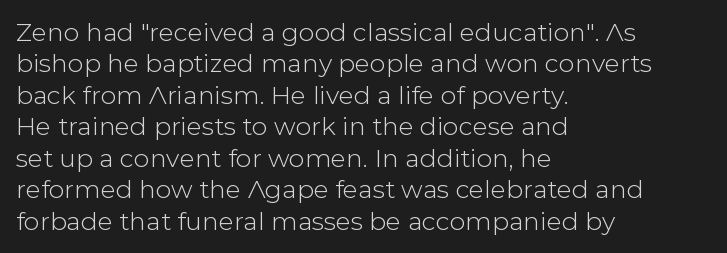
The image shows 25 px text type, upright; set left-aligned, normal line spacing (1.26x), normal letter spacing, not underlined.
